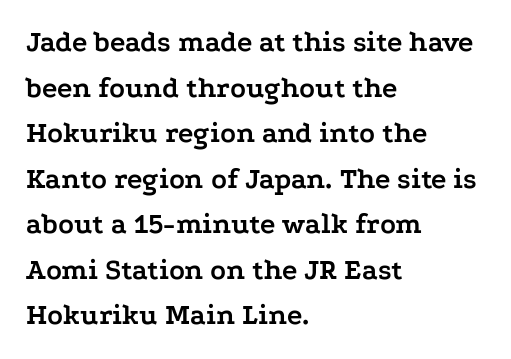
{"serif": "yes", "italic": "no", "bold": "yes", "weight": "semibold", "width": "wide", "stroke_contrast": "low", "x_height": "medium", "monospaced": "no", "underline": "no", "align": "left", "line_spacing": "normal", "line_spacing_ratio": 1.57, "letter_spacing": "normal", "letter_spacing_em": 0.0, "glyph_px": 29}
